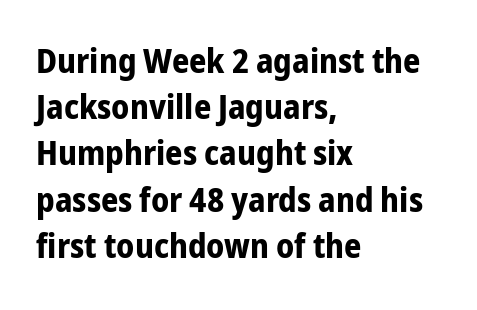
The designer went with a sans here, leaving each stem footless. The ragged edge is on the right, which tells us the setting is flush left. A typesetter would call this proportional, since set widths differ per character. What stands out about the letter spacing? Nothing — it is the standard amount.
